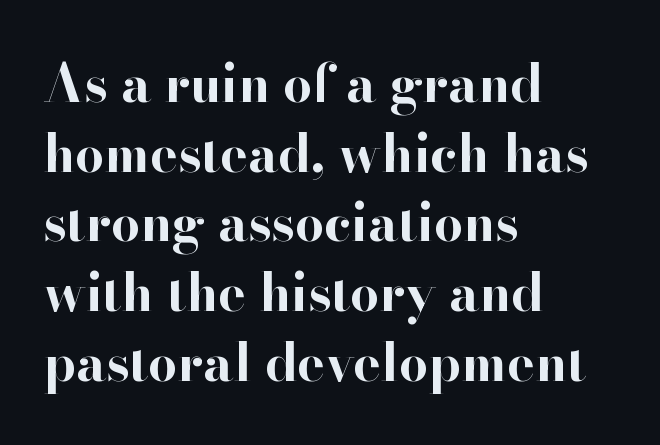
Q: Is the text bold? A: Yes.
Q: Is the text italic (slanted)? A: No, it is upright.
Q: Is the typeface a serif or a sans-serif typeface? A: Serif.
Q: Is the text underlined? A: No.
Q: How is the paragraph aligned? A: Left-aligned.
Q: Is the spacing between letters normal or unusually wide? A: Normal.
Q: Is the spacing between lines tight, normal or loose? A: Normal.
Q: Width (condensed, normal, or wide)? A: Normal.
Q: Stroke contrast? A: High.
Q: x-height? A: Small.
Q: Monospaced? A: No.
